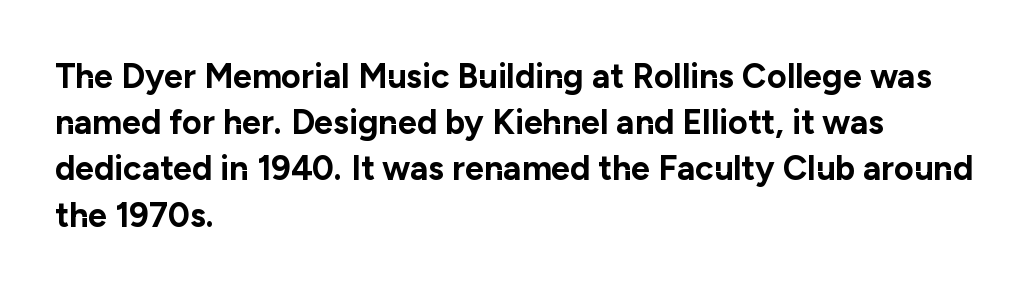
The vertical gap from one line to the next is medium. The rendering uses natural spacing where letterforms have individual widths. If you drew a line through each stem, it would be perfectly vertical. The passage shown has conventional tracking throughout. Lines of text with bare space underneath. To sum up the face: it is a sans, with no serifs.
